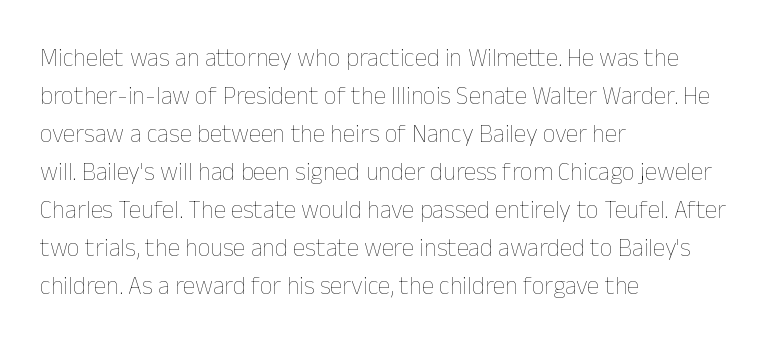
The image shows 25 px text type, upright; set left-aligned, normal line spacing (1.52x), normal letter spacing, not underlined.
